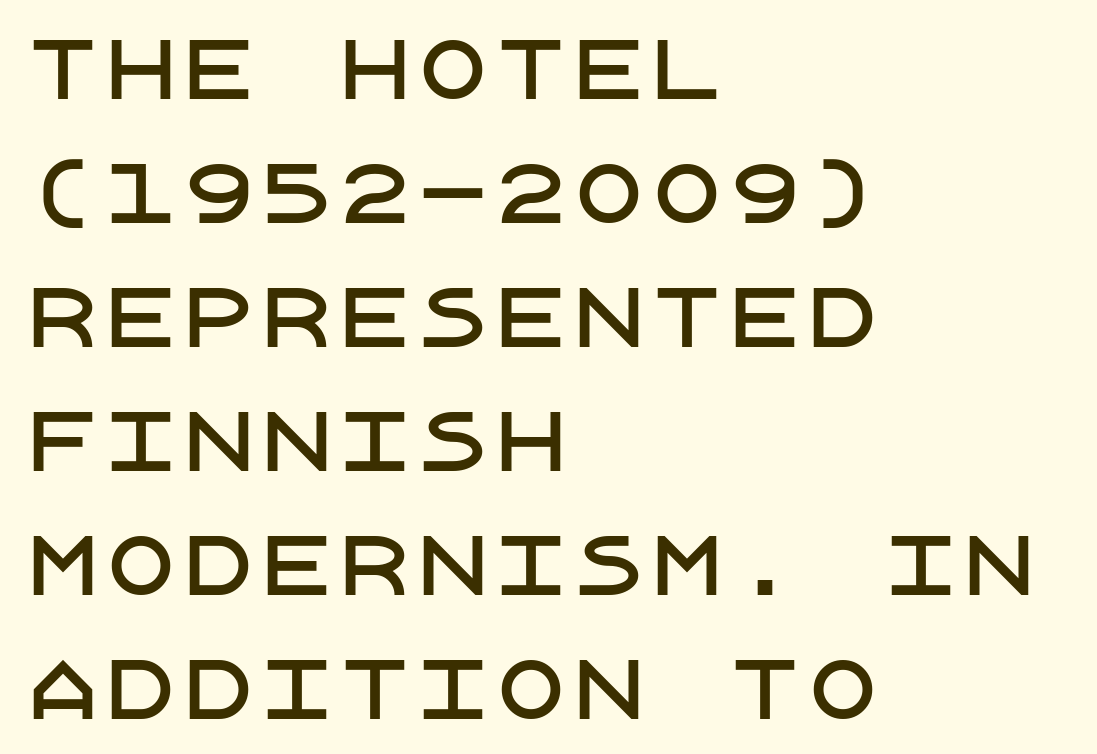
The image shows 78 px sans-serif type, upright; set left-aligned, normal line spacing (1.59x), normal letter spacing, not underlined; low stroke contrast and a large x-height.
